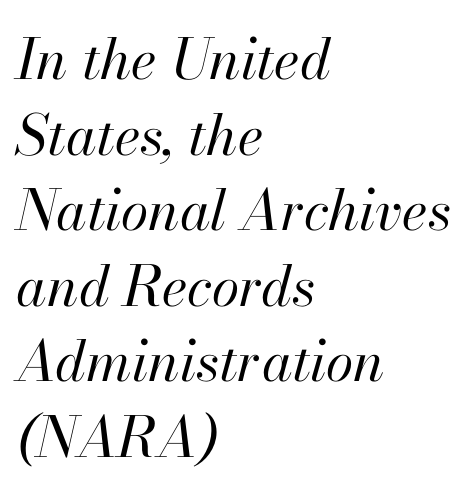
This sample uses an oblique cut, with every glyph tilted off the vertical. The typesetting does not lean heavy: it is not bold. Honestly, there is no underline to notice here at all. A classic flush-left, rag-right setting is used for this passage.
